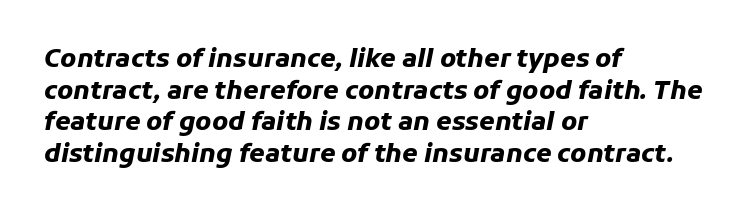
{"italic": "yes", "lean": "right", "slant_degrees": 11, "bold": "yes", "underline": "no", "align": "left", "line_spacing": "normal", "line_spacing_ratio": 1.27, "letter_spacing": "normal", "letter_spacing_em": 0.0, "glyph_px": 25}
